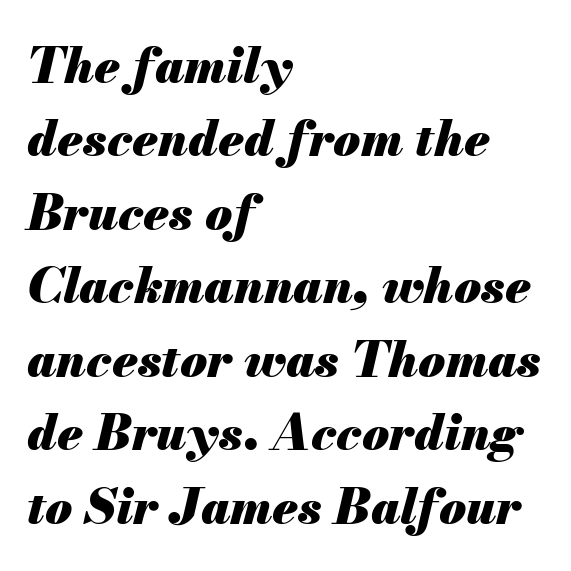
The image shows 49 px heavy type, italic (leaning right); set left-aligned, normal line spacing (1.5x), normal letter spacing, not underlined; medium stroke contrast and a small x-height.
